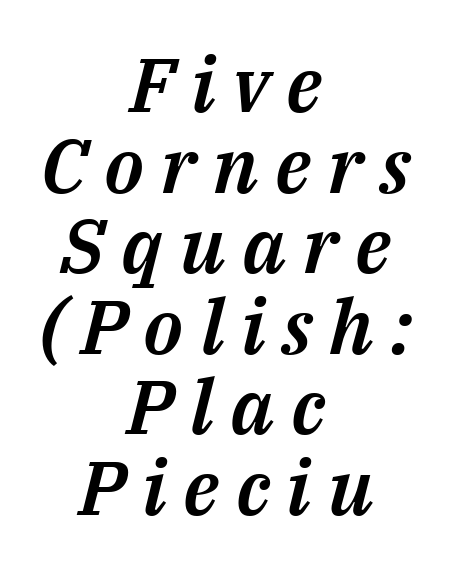
Q: Is the text italic (slanted)? A: Yes, it leans right by about 14 degrees.
Q: Is the text underlined? A: No.
Q: How is the paragraph aligned? A: Centered.
Q: Is the spacing between letters normal or unusually wide? A: Unusually wide.
Q: Is the spacing between lines tight, normal or loose? A: Tight.
Q: Width (condensed, normal, or wide)? A: Normal.
Q: Stroke contrast? A: Medium.
Q: x-height? A: Medium.
Q: Monospaced? A: No.
